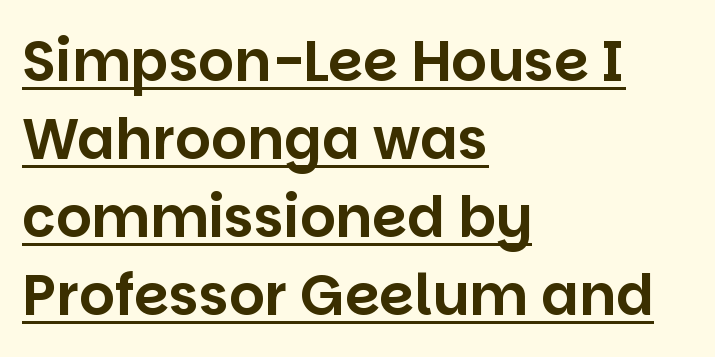
{"serif": "no", "italic": "no", "width": "normal", "stroke_contrast": "low", "x_height": "large", "monospaced": "no", "underline": "yes", "align": "left", "line_spacing": "normal", "line_spacing_ratio": 1.39, "letter_spacing": "normal", "letter_spacing_em": 0.0, "glyph_px": 56}
